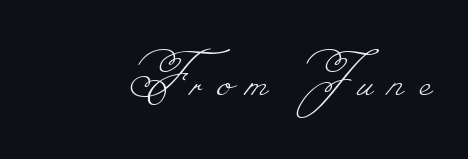
{"bold": "no", "weight": "thin", "width": "normal", "stroke_contrast": "low", "monospaced": "no", "underline": "no", "letter_spacing": "wide", "letter_spacing_em": 0.23, "glyph_px": 66}
